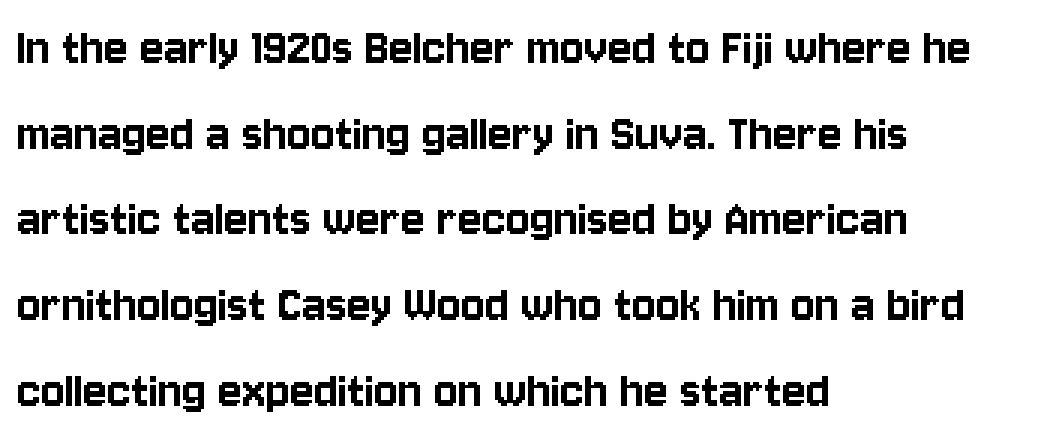
A clean baseline with only descenders dipping below it. Is the letter spacing exaggerated? No — it looks like the ordinary default. You could not count columns in this text — the font is proportionally spaced. Vertical strokes here are truly vertical. Left-aligned paragraph, ragged on the right.
